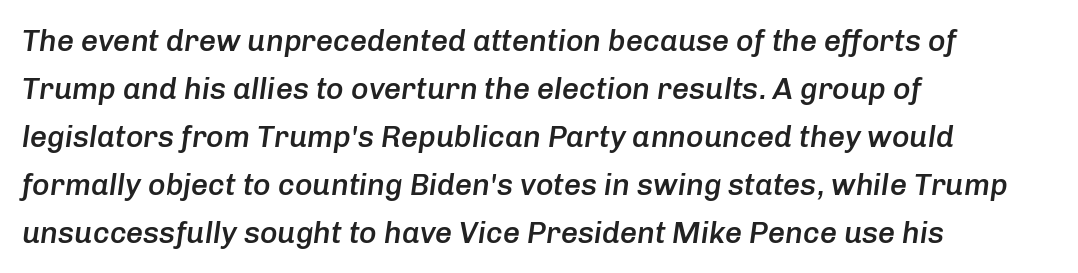
Q: Is the text bold? A: Semi-bold.
Q: Is the text italic (slanted)? A: Yes, it leans right by about 8 degrees.
Q: Is the text underlined? A: No.
Q: How is the paragraph aligned? A: Left-aligned.
Q: Is the spacing between letters normal or unusually wide? A: Normal.
Q: Is the spacing between lines tight, normal or loose? A: Normal.
Q: Width (condensed, normal, or wide)? A: Normal.
Q: Stroke contrast? A: Low.
Q: x-height? A: Medium.
Q: Monospaced? A: No.
